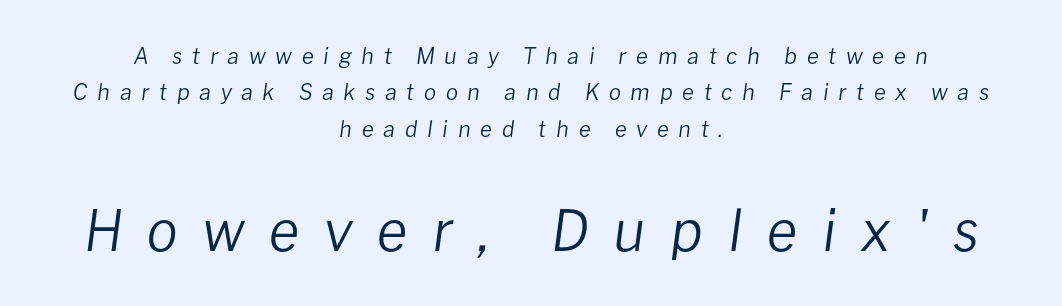
The image shows 56 px regular-weight type, italic (leaning right); set centered, normal line spacing (1.65x), unusually wide letter spacing (+0.44 em), not underlined; the second (bottom) block is 2.55x larger; low stroke contrast and a medium x-height.
